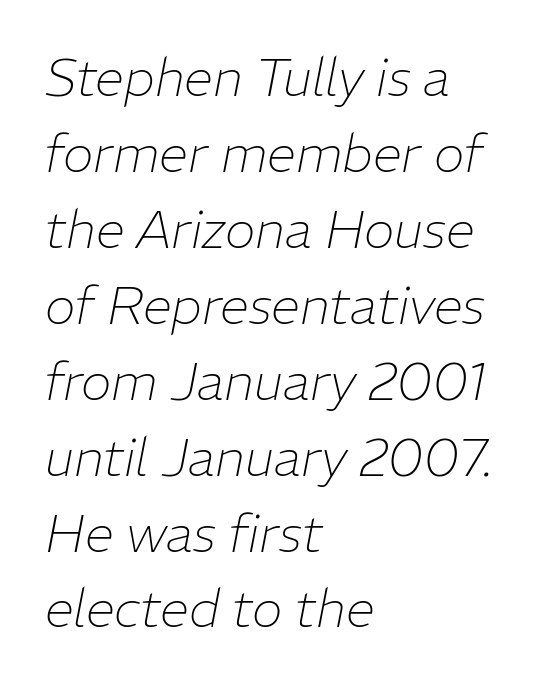
The image shows 52 px thin type, italic (leaning right); set left-aligned, normal line spacing (1.46x), normal letter spacing, not underlined; low stroke contrast and a medium x-height.
